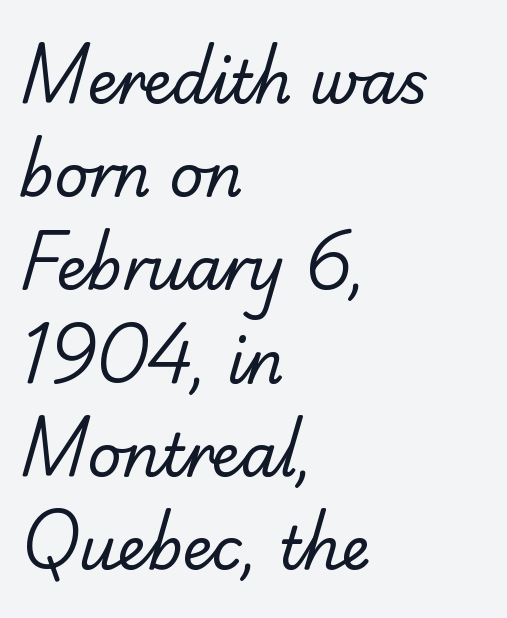
Q: Is the text bold? A: No.
Q: Is the typeface a serif or a sans-serif typeface? A: Sans-serif.
Q: Is the text underlined? A: No.
Q: How is the paragraph aligned? A: Left-aligned.
Q: Is the spacing between letters normal or unusually wide? A: Normal.
Q: Is the spacing between lines tight, normal or loose? A: Normal.
Q: Width (condensed, normal, or wide)? A: Normal.
Q: Stroke contrast? A: Low.
Q: x-height? A: Small.
Q: Monospaced? A: No.
